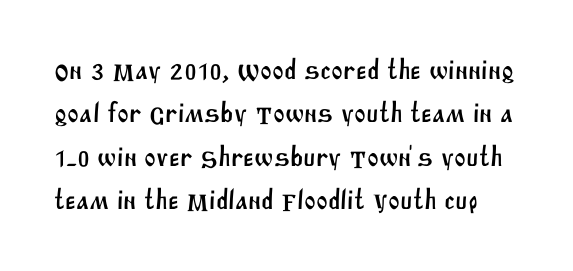
The image shows 28 px sans-serif type; set normal line spacing (1.55x), normal letter spacing, not underlined; medium stroke contrast and a large x-height.
